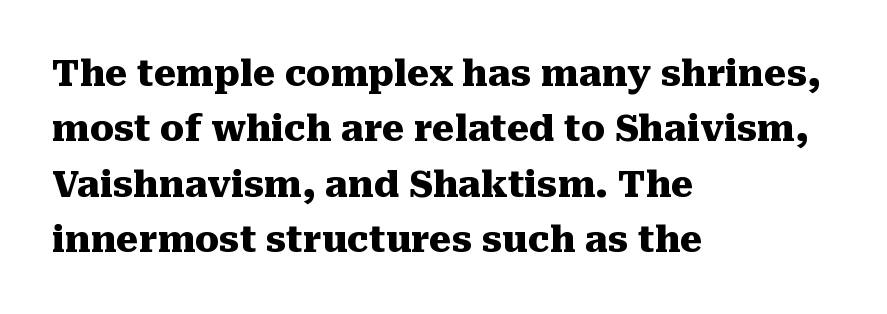
{"serif": "yes", "italic": "no", "bold": "yes", "weight": "heavy", "width": "normal", "stroke_contrast": "medium", "x_height": "medium", "monospaced": "no", "underline": "no", "align": "left", "line_spacing": "normal", "line_spacing_ratio": 1.54, "letter_spacing": "normal", "letter_spacing_em": 0.0, "glyph_px": 36}
